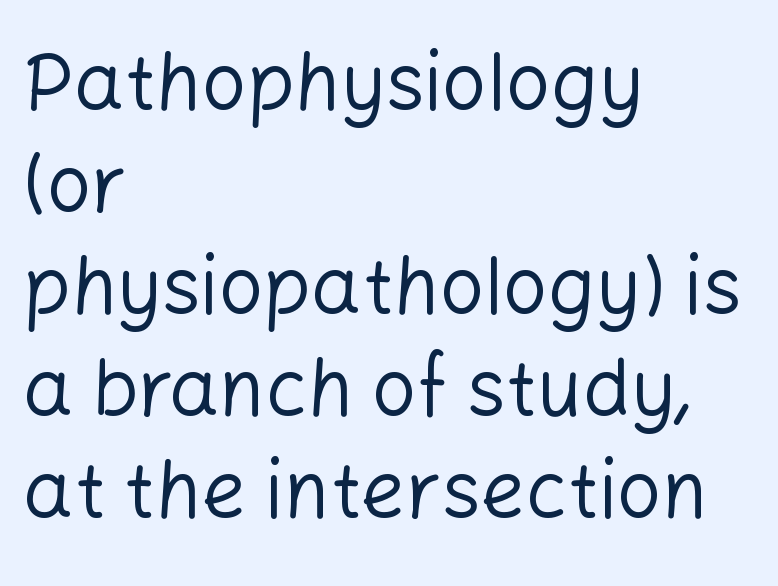
Inter-character spacing is left at the font's built-in metrics. A typesetter would call this proportional, since set widths differ per character. This reads as an unemphasized weight, regular at the heaviest. Honestly, there is no underline to notice here at all. Letterform terminals end flat and unadorned throughout the passage.
